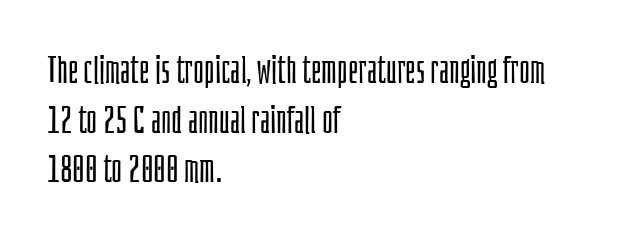
The image shows 37 px light, condensed sans-serif type, upright; set left-aligned, normal line spacing (1.34x), normal letter spacing, not underlined; low stroke contrast and a large x-height.
